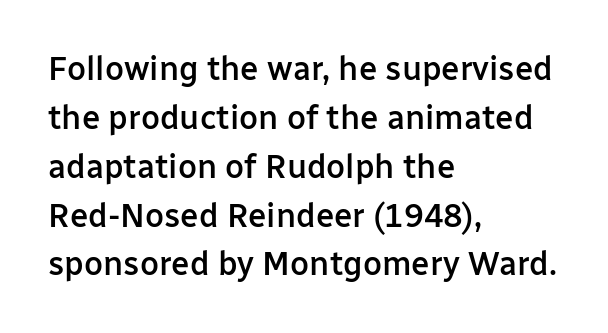
Compared with typical body copy, the letter spacing here is the same. Horizontal bands of white between lines are of average thickness. Posture: upright roman. What kind of face is this? One without serifs — a sans. Stroke thickness is moderately raised; the sample reads as semibold. Left-aligned paragraph, ragged on the right.
